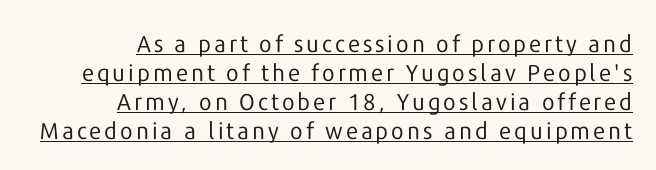
The image shows 23 px text type, upright; set right-aligned, normal line spacing (1.26x), underlined.
